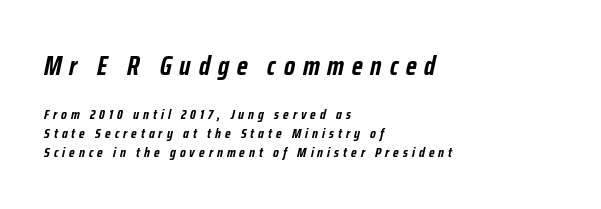
Q: Is the text bold? A: Yes.
Q: Is the text italic (slanted)? A: Yes, it leans right by about 12 degrees.
Q: Is the text underlined? A: No.
Q: How is the paragraph aligned? A: Left-aligned.
Q: Is the spacing between letters normal or unusually wide? A: Unusually wide.
Q: Is the spacing between lines tight, normal or loose? A: Normal.
Q: Which block of text is set in a larger size, the first (top) or the second (bottom)? A: The first (top) one.
